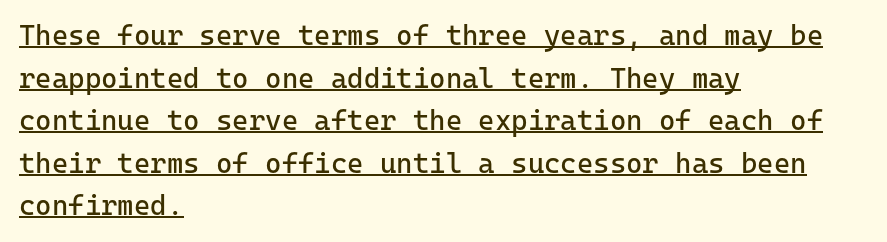
Q: Is the text bold? A: No.
Q: Is the text italic (slanted)? A: No, it is upright.
Q: Is the typeface a serif or a sans-serif typeface? A: Sans-serif.
Q: Is the text underlined? A: Yes.
Q: How is the paragraph aligned? A: Left-aligned.
Q: Is the spacing between letters normal or unusually wide? A: Normal.
Q: Is the spacing between lines tight, normal or loose? A: Normal.
Q: Width (condensed, normal, or wide)? A: Normal.
Q: Stroke contrast? A: Low.
Q: x-height? A: Medium.
Q: Monospaced? A: Yes.
